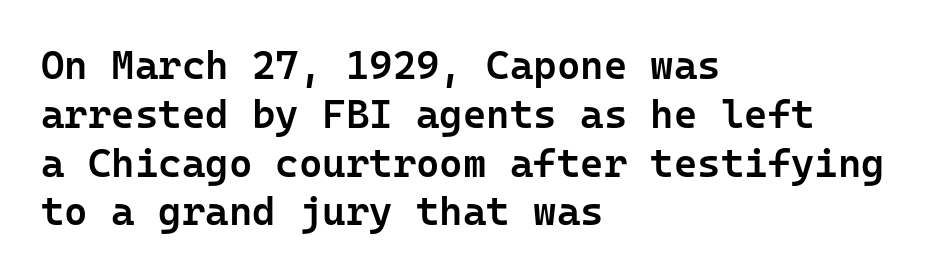
{"serif": "no", "italic": "no", "bold": "semi", "weight": "semibold", "width": "normal", "stroke_contrast": "low", "x_height": "medium", "underline": "no", "align": "left", "line_spacing_ratio": 1.22, "letter_spacing": "normal", "letter_spacing_em": 0.0, "glyph_px": 40}
